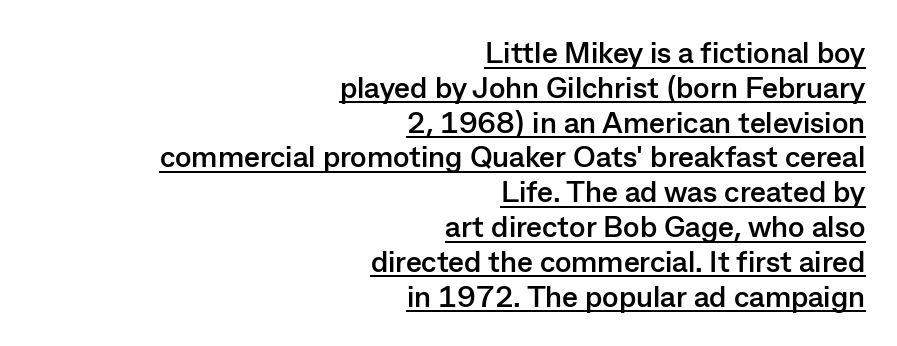
The image shows 30 px semibold sans-serif type, upright; set right-aligned, line spacing 1.16x, normal letter spacing, underlined; low stroke contrast and a medium x-height.
